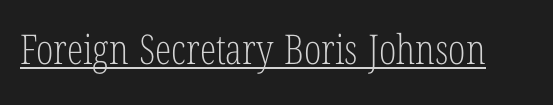
{"serif": "yes", "italic": "no", "bold": "no", "weight": "light", "width": "condensed", "stroke_contrast": "low", "x_height": "medium", "monospaced": "no", "underline": "yes", "letter_spacing": "normal", "letter_spacing_em": 0.0, "glyph_px": 41}
